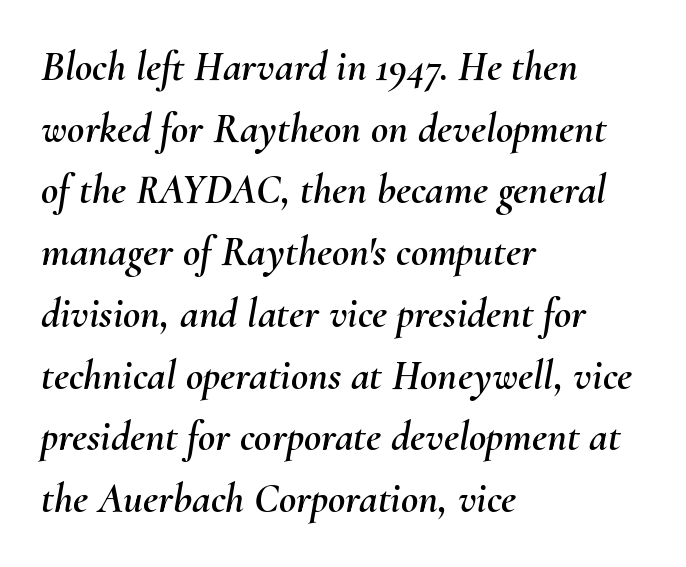
Q: Is the text italic (slanted)? A: Yes, it leans right by about 10 degrees.
Q: Is the text underlined? A: No.
Q: How is the paragraph aligned? A: Left-aligned.
Q: Is the spacing between letters normal or unusually wide? A: Normal.
Q: Is the spacing between lines tight, normal or loose? A: Normal.
Q: Width (condensed, normal, or wide)? A: Normal.
Q: Stroke contrast? A: Medium.
Q: x-height? A: Small.
Q: Monospaced? A: No.
